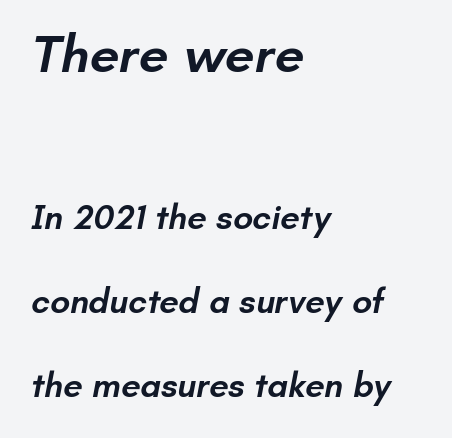
Q: Is the text bold? A: Semi-bold.
Q: Is the typeface a serif or a sans-serif typeface? A: Sans-serif.
Q: Is the text underlined? A: No.
Q: How is the paragraph aligned? A: Left-aligned.
Q: Is the spacing between letters normal or unusually wide? A: Normal.
Q: Is the spacing between lines tight, normal or loose? A: Loose.
Q: Which block of text is set in a larger size, the first (top) or the second (bottom)? A: The first (top) one.
Q: Width (condensed, normal, or wide)? A: Normal.
Q: Stroke contrast? A: Low.
Q: x-height? A: Small.
Q: Monospaced? A: No.
